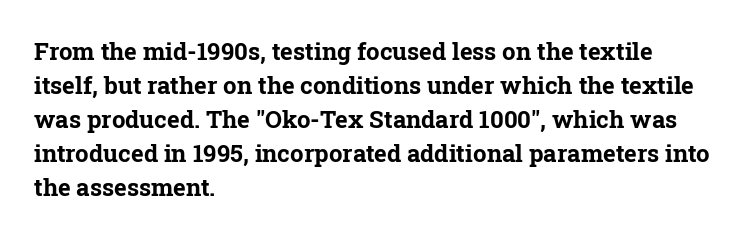
The image shows 24 px bold type, upright; set left-aligned, normal line spacing (1.42x), normal letter spacing, not underlined.
